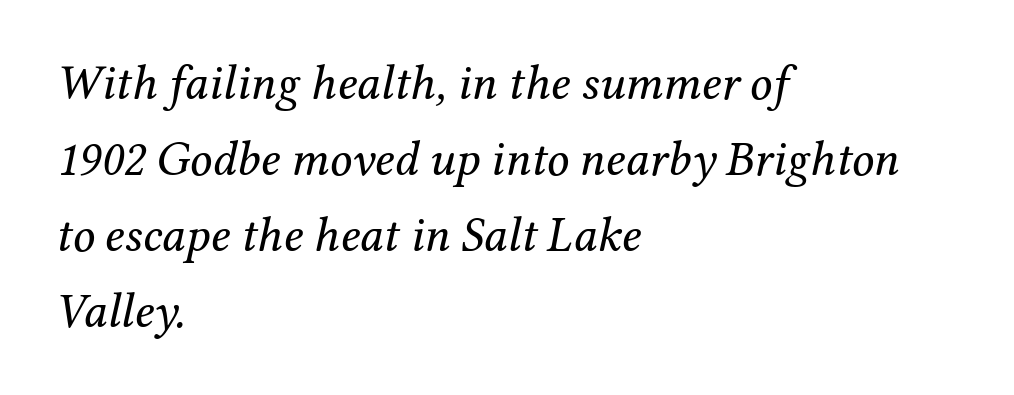
Q: Is the text bold? A: No.
Q: Is the text italic (slanted)? A: Yes, it leans right by about 12 degrees.
Q: Is the typeface a serif or a sans-serif typeface? A: Serif.
Q: Is the text underlined? A: No.
Q: How is the paragraph aligned? A: Left-aligned.
Q: Is the spacing between letters normal or unusually wide? A: Normal.
Q: Is the spacing between lines tight, normal or loose? A: Normal.
Q: Width (condensed, normal, or wide)? A: Normal.
Q: Stroke contrast? A: Medium.
Q: x-height? A: Medium.
Q: Monospaced? A: No.
